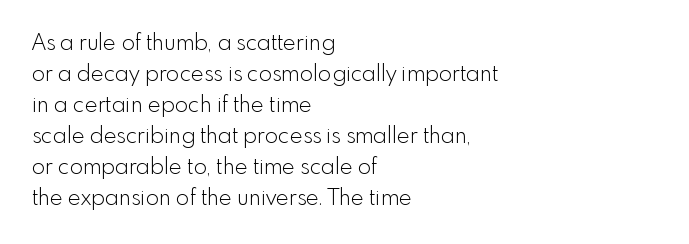
The words here are not underlined. Default kerning and tracking; the words read as compact shapes. The paragraph shown leans on its left margin. Posture: straight, roman, zero tilt. Vertical stems look standard width or narrower in stroke. Vertical spacing — default.
